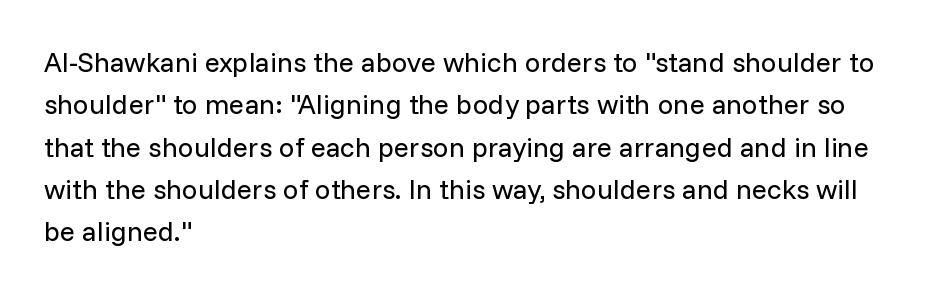
The image shows 28 px regular-weight sans-serif type, upright; set left-aligned, normal line spacing (1.51x), normal letter spacing, not underlined; low stroke contrast and a medium x-height.
